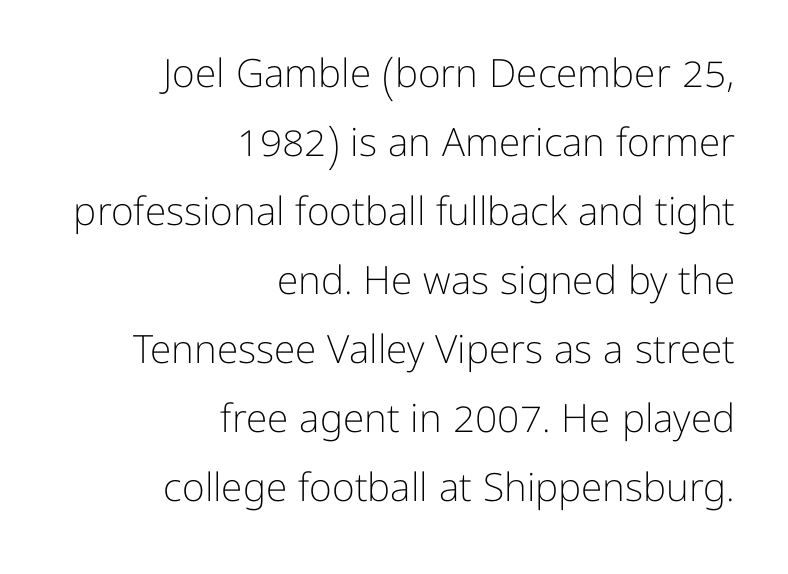
Nothing heavy about these letters — not bold at all. Nothing sits at the stroke ends, so this counts as sans-serif. Default kerning and tracking; the words read as compact shapes. Only glyphs here, with clear space below each row. You could not count columns in this text — the font is proportionally spaced.
